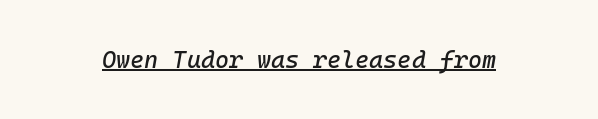
The image shows 24 px text type, italic (leaning right); set normal letter spacing, underlined.
